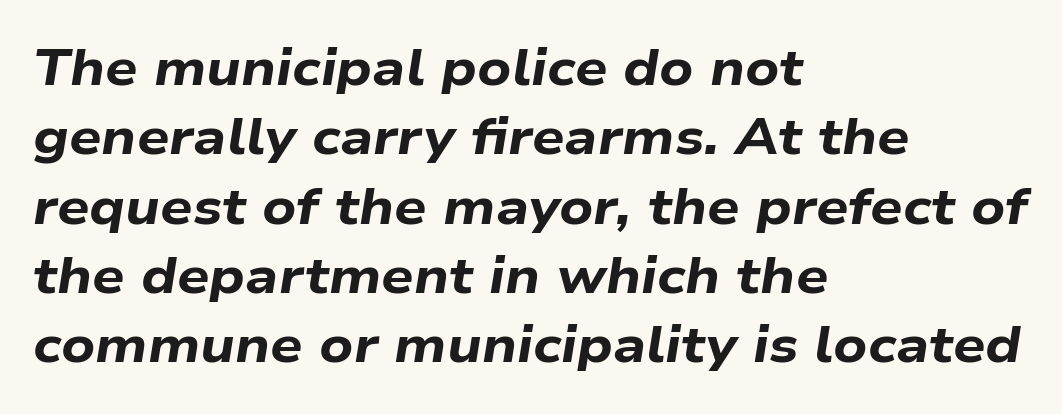
Think of a printed novel: that variable character pitch is what you see here. The lines sit at an ordinary, default distance from one another. The rendering uses a bold face; every stroke is thick and dark. Every row of glyphs begins at an identical x-position on the left. Anything drawn beneath the words? Only blank space.
